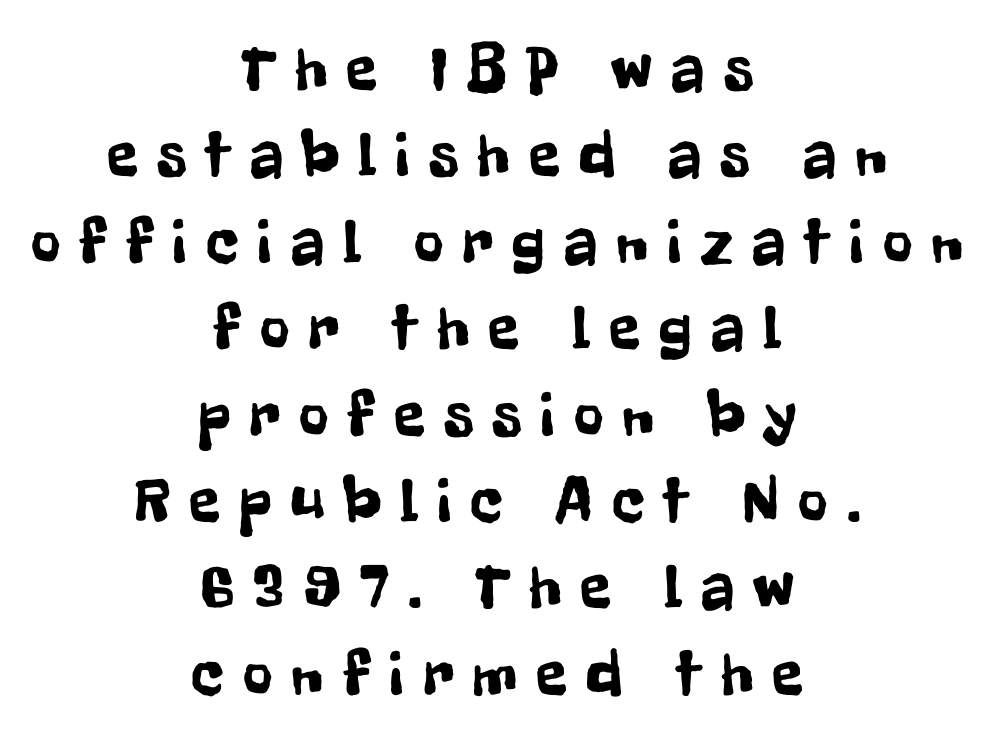
Short and long lines alike share a common midpoint. Look at the tracking — it's clearly loosened, letters drifting apart. This is the regular roman posture of the typeface. Varying glyph widths throughout — classic text-font behaviour.
